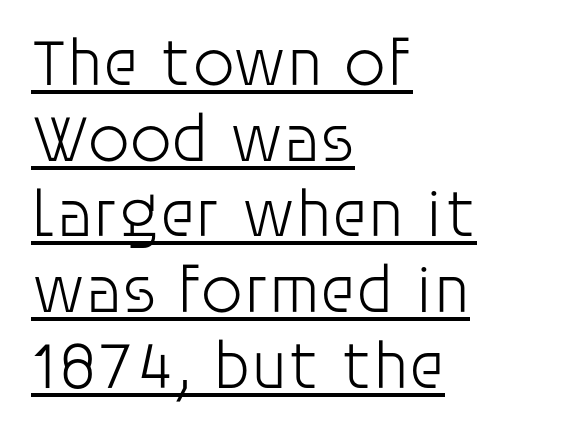
The image shows 67 px light sans-serif type, upright; set left-aligned, tight line spacing (1.13x), normal letter spacing, underlined; low stroke contrast and a large x-height.
